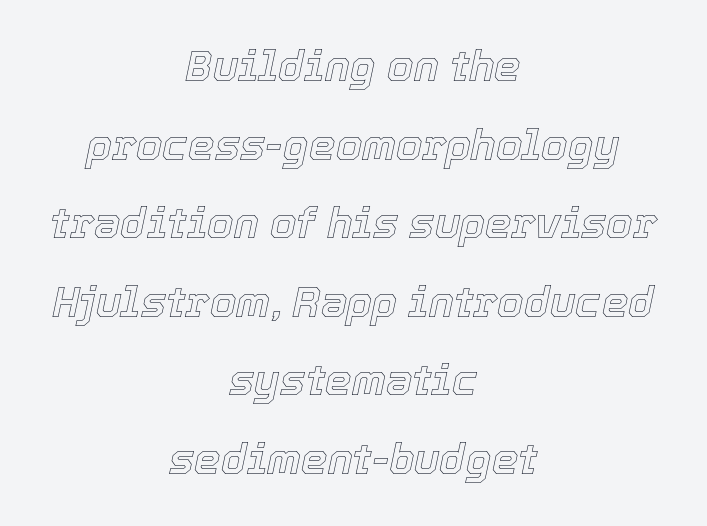
Q: Is the text italic (slanted)? A: Yes, it leans right by about 12 degrees.
Q: Is the text underlined? A: No.
Q: How is the paragraph aligned? A: Centered.
Q: Is the spacing between letters normal or unusually wide? A: Normal.
Q: Width (condensed, normal, or wide)? A: Normal.
Q: x-height? A: Medium.
Q: Monospaced? A: No.
